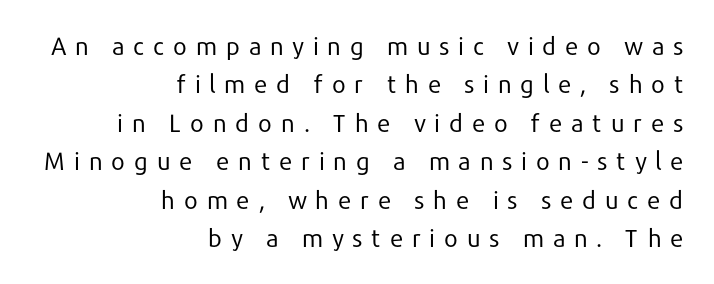
The image shows 25 px text type, upright; set right-aligned, normal line spacing (1.54x), unusually wide letter spacing (+0.33 em), not underlined.
